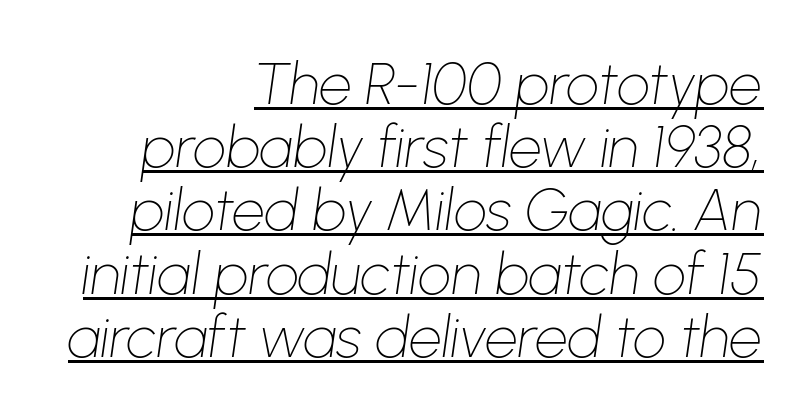
The image shows 58 px thin type, italic (leaning right); set right-aligned, tight line spacing (1.09x), normal letter spacing, underlined; low stroke contrast and a medium x-height.
